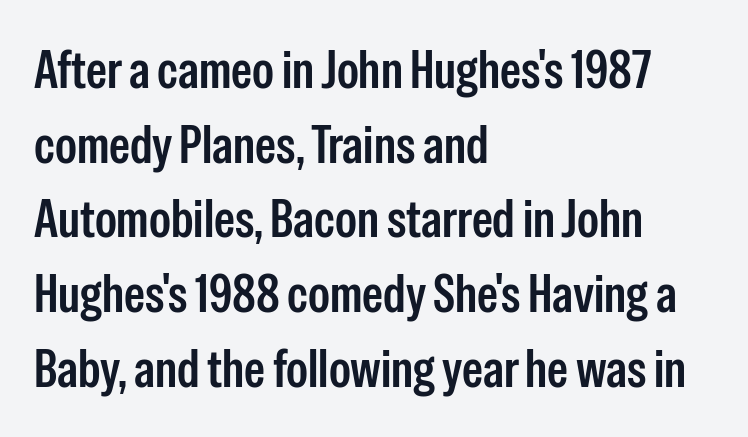
Vertical spacing — default. Nope, no serifs anywhere on these letters. Words float on clear page, feet unadorned. Here the designer chose a conventional face with non-uniform glyph widths. Default kerning and tracking; the words read as compact shapes.
